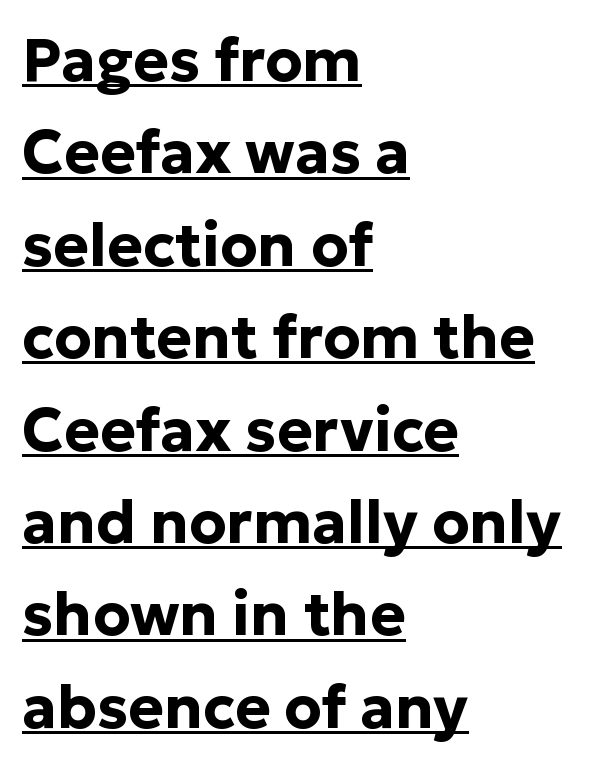
The image shows 60 px bold sans-serif type, upright; set left-aligned, normal line spacing (1.54x), normal letter spacing, underlined; low stroke contrast and a medium x-height.
